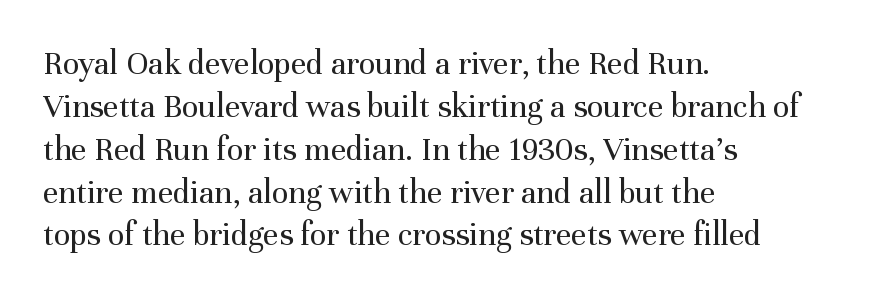
{"serif": "yes", "italic": "no", "bold": "no", "weight": "regular", "width": "normal", "stroke_contrast": "medium", "x_height": "medium", "monospaced": "no", "underline": "no", "align": "left", "line_spacing": "normal", "line_spacing_ratio": 1.26, "letter_spacing": "normal", "letter_spacing_em": 0.0, "glyph_px": 34}
